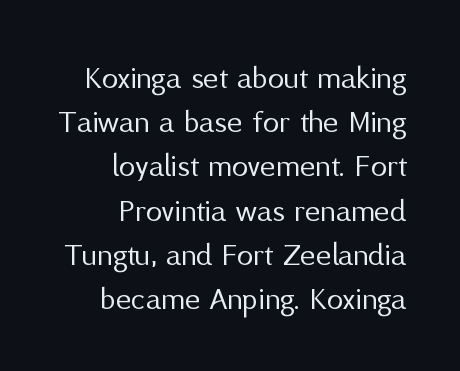
Q: Is the text bold? A: No.
Q: Is the text italic (slanted)? A: No, it is upright.
Q: Is the typeface a serif or a sans-serif typeface? A: Sans-serif.
Q: Is the text underlined? A: No.
Q: How is the paragraph aligned? A: Right-aligned.
Q: Is the spacing between letters normal or unusually wide? A: Normal.
Q: Is the spacing between lines tight, normal or loose? A: Normal.
Q: Width (condensed, normal, or wide)? A: Normal.
Q: Stroke contrast? A: Medium.
Q: x-height? A: Medium.
Q: Monospaced? A: No.
